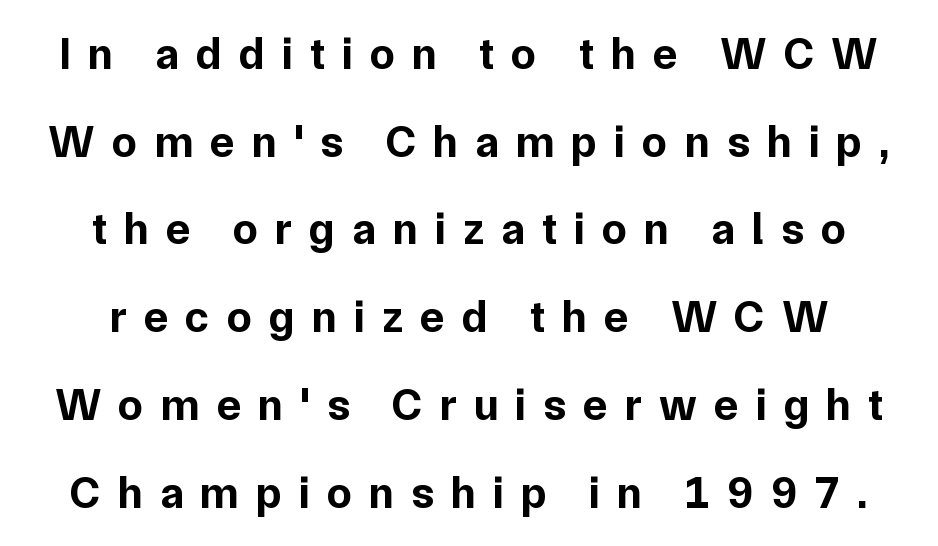
The image shows 45 px bold sans-serif type, upright; set loose line spacing (1.95x), unusually wide letter spacing (+0.38 em), not underlined; low stroke contrast and a medium x-height.
